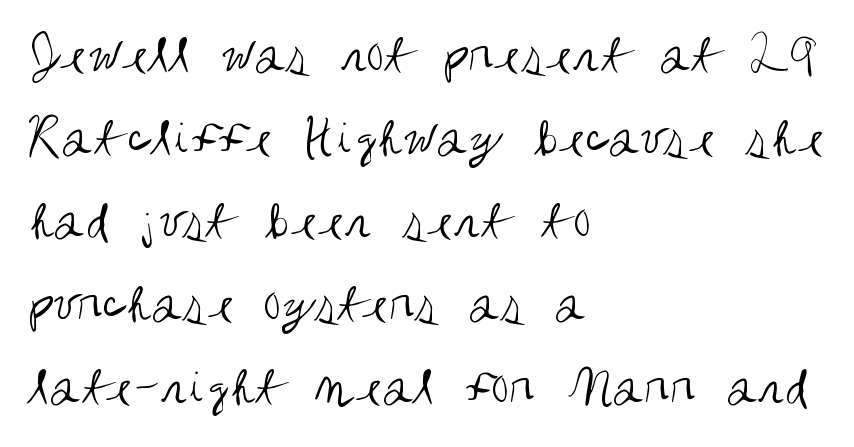
{"serif": "no", "bold": "no", "weight": "regular", "width": "condensed", "stroke_contrast": "medium", "x_height": "large", "monospaced": "no", "underline": "no", "align": "left", "line_spacing": "normal", "line_spacing_ratio": 1.43, "letter_spacing": "normal", "letter_spacing_em": 0.0, "glyph_px": 58}
